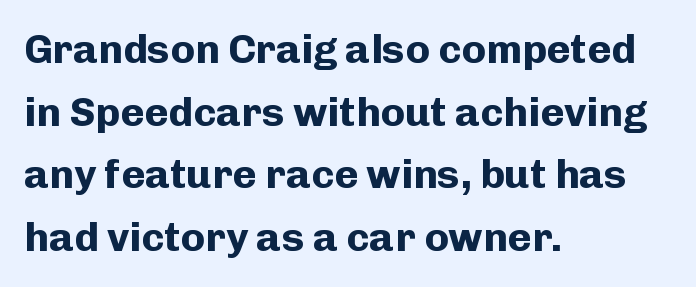
{"serif": "no", "italic": "no", "bold": "yes", "weight": "bold", "width": "normal", "stroke_contrast": "low", "x_height": "medium", "monospaced": "no", "underline": "no", "align": "left", "line_spacing": "normal", "line_spacing_ratio": 1.53, "letter_spacing": "normal", "letter_spacing_em": 0.0, "glyph_px": 41}
